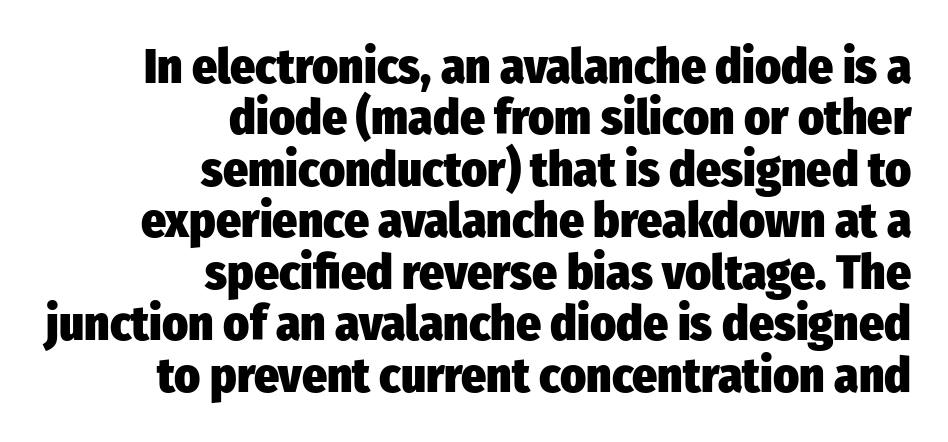
{"serif": "no", "italic": "no", "bold": "yes", "weight": "heavy", "width": "condensed", "stroke_contrast": "low", "x_height": "medium", "monospaced": "no", "underline": "no", "align": "right", "line_spacing": "tight", "line_spacing_ratio": 1.05, "letter_spacing": "normal", "letter_spacing_em": 0.0, "glyph_px": 49}
